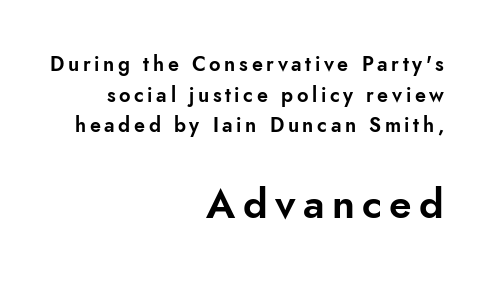
The image shows 41 px sans-serif type, upright; set right-aligned, normal line spacing (1.53x), not underlined; the second (bottom) block is 2.05x larger; low stroke contrast and a small x-height.
